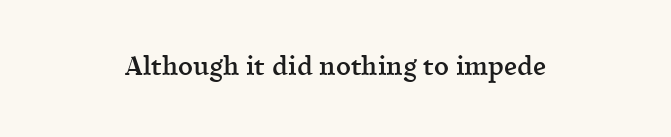
Ascenders rise straight up at ninety degrees. The typesetting leans somewhat heavy: a semibold. Observe the ordinary spacing: letters are neighbours, not strangers. Only glyphs here, with clear space below each row.
